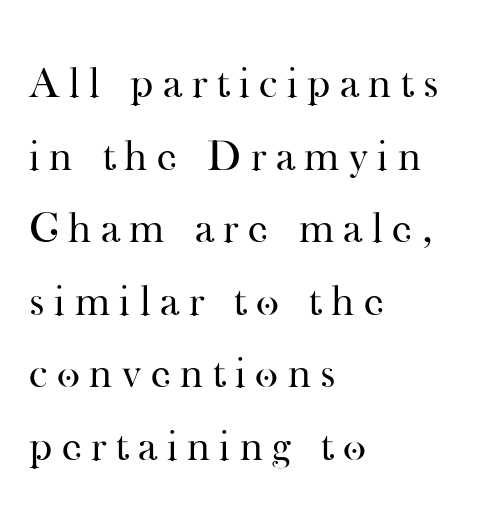
{"serif": "yes", "italic": "no", "bold": "no", "weight": "regular", "width": "normal", "stroke_contrast": "high", "x_height": "small", "monospaced": "no", "underline": "no", "align": "left", "line_spacing": "normal", "line_spacing_ratio": 1.65, "letter_spacing": "wide", "letter_spacing_em": 0.22, "glyph_px": 44}
